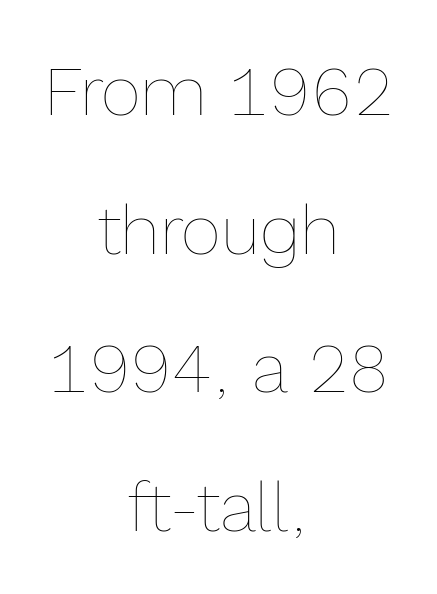
Think of a printed novel: that variable character pitch is what you see here. Glance below the letters and you will spot only blank space. The passage shown has conventional tracking throughout. A quiet, ordinary-to-light weight characterises the typeface. Caption: multi-line text, centered on the measure.
